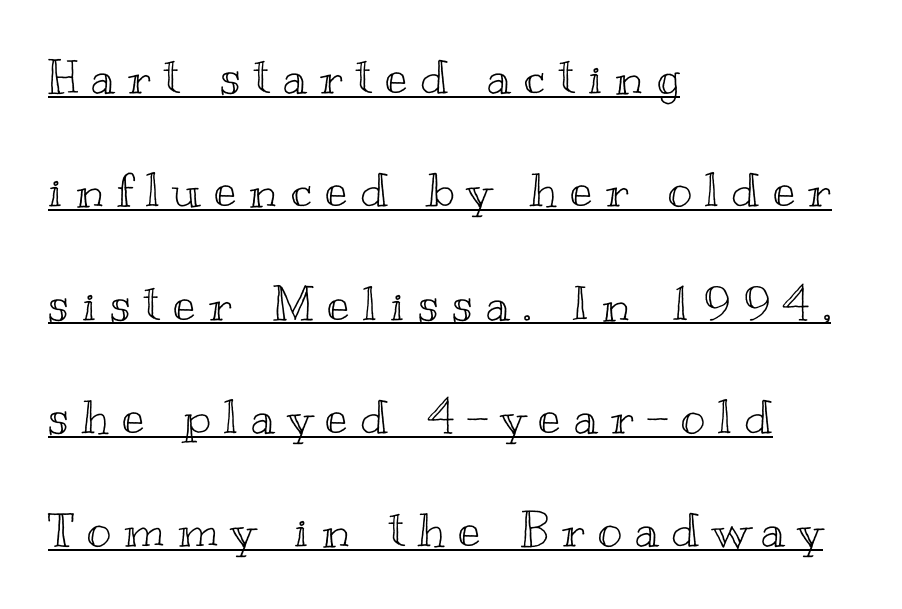
Underline: present. Does the copy run flush right? No — it runs flush left. Interline gaps are noticeably wide in this sample. When letters stand straight like this, we call the style roman or upright. Tracking value appears strongly positive — letters spread wide.
